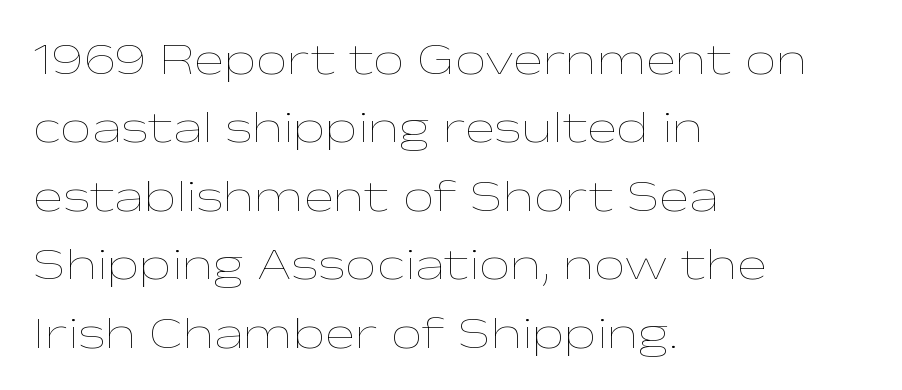
Q: Is the text bold? A: No.
Q: Is the text italic (slanted)? A: No, it is upright.
Q: Is the text underlined? A: No.
Q: How is the paragraph aligned? A: Left-aligned.
Q: Is the spacing between letters normal or unusually wide? A: Normal.
Q: Is the spacing between lines tight, normal or loose? A: Normal.
Q: Width (condensed, normal, or wide)? A: Wide.
Q: Stroke contrast? A: Low.
Q: x-height? A: Medium.
Q: Monospaced? A: No.
